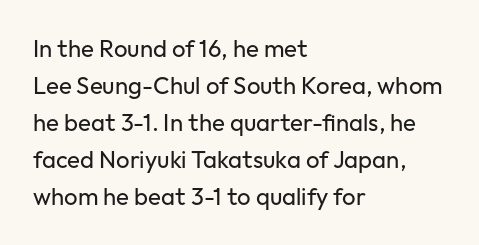
Q: Is the text bold? A: No.
Q: Is the text italic (slanted)? A: No, it is upright.
Q: Is the text underlined? A: No.
Q: How is the paragraph aligned? A: Left-aligned.
Q: Is the spacing between letters normal or unusually wide? A: Normal.
Q: Is the spacing between lines tight, normal or loose? A: Normal.
